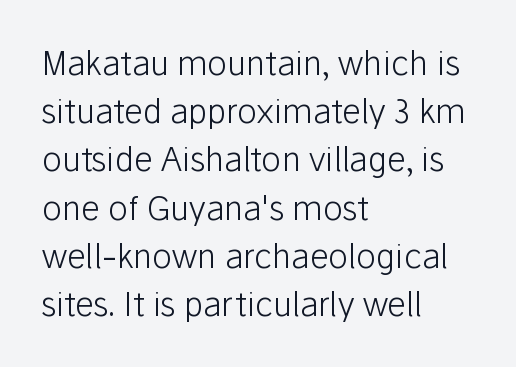
Letters have the restrained weight of plain body copy at most. Do the characters align in a grid? No, the font is proportional. Does the copy run flush right? No — it runs flush left. This sample uses plain, unmodified letter spacing. A typesetter would call this leading conventional body-copy spacing. Ordinary non-slanted type is in use.
